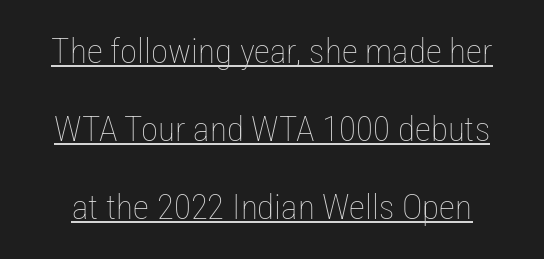
Posture: upright roman. Is there an underline? Yes — a line sits under the letters. No chunkiness to these letters — they're not bold. Here the designer chose a conventional face with non-uniform glyph widths. Regarding leading, the lines here are spaced well apart. Tracking value appears to be zero — textbook default spacing.
